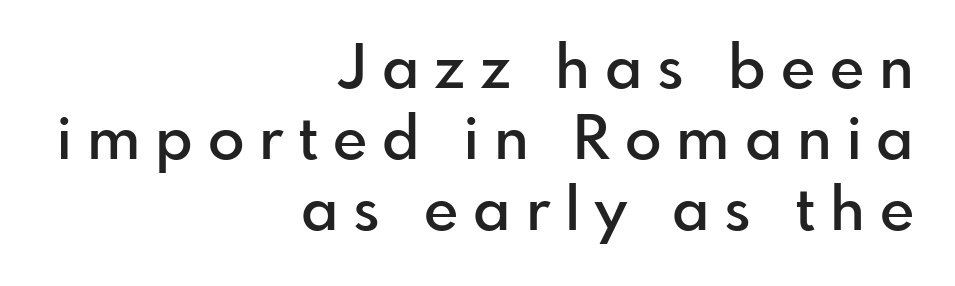
The letters advance in unequal steps, a hallmark of proportional type. The font is running at a semibold setting, under full bold. A typesetter would label this face a sans. The rendering anchors every line to the right-hand side.
